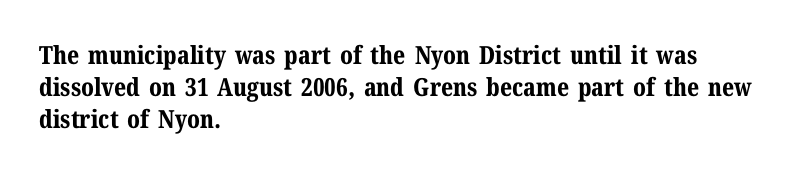
The typesetter chose a ragged-right arrangement here. The line texture is even and compact thanks to regular tracking. Summary of weight: heavy, a full bold. Vertically, the passage feels balanced, rows spaced as you'd expect. In terms of posture, this sample is upright.
